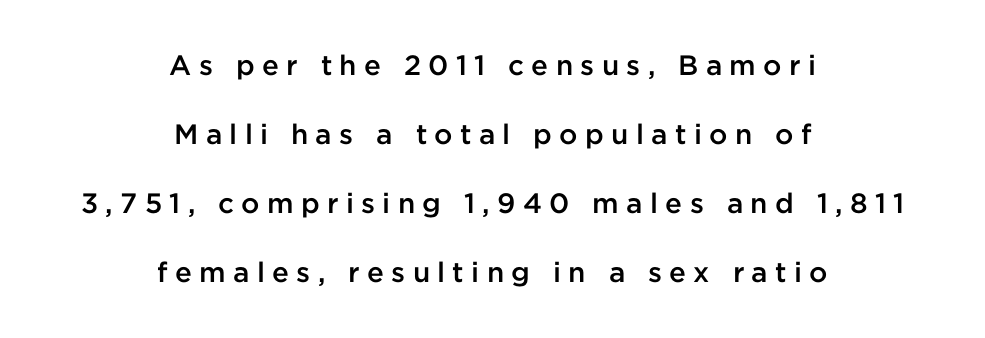
The image shows 28 px semibold sans-serif type, upright; set centered, loose line spacing (2.47x), unusually wide letter spacing (+0.26 em), not underlined; low stroke contrast and a medium x-height.
